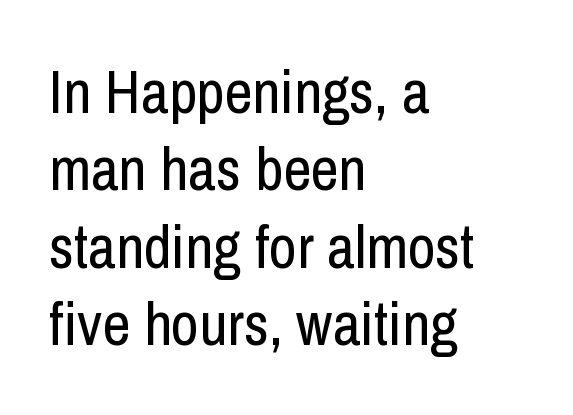
The area under the type is left untouched. You could not count columns in this text — the font is proportionally spaced. Leading matches the norm, producing a regular column. Nothing heavy about these letters — not bold at all. This sample uses a sans-serif face.
